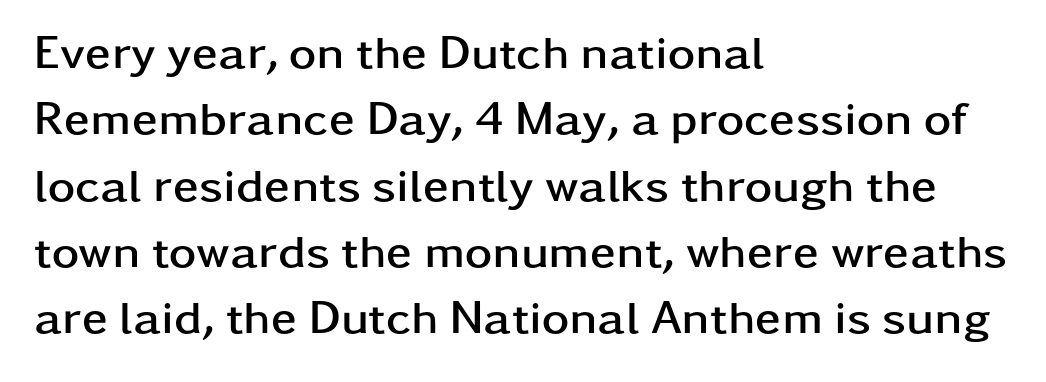
The image shows 47 px semibold, wide sans-serif type, upright; set left-aligned, normal line spacing (1.41x), normal letter spacing, not underlined; low stroke contrast and a medium x-height.
